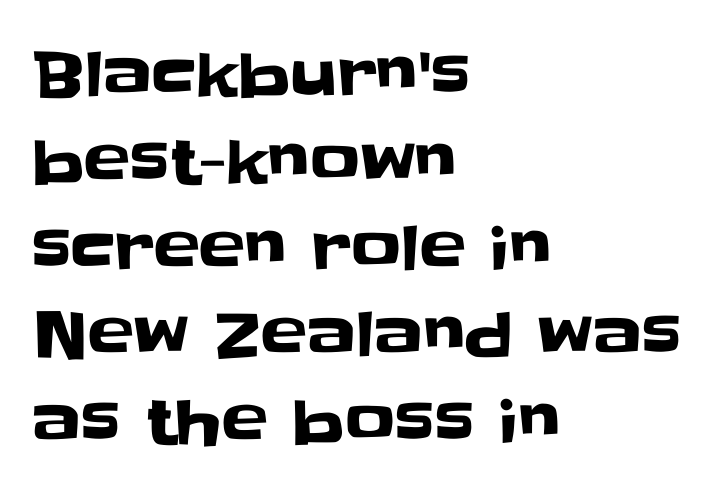
Q: Is the text italic (slanted)? A: No, it is upright.
Q: Is the typeface a serif or a sans-serif typeface? A: Sans-serif.
Q: Is the text underlined? A: No.
Q: How is the paragraph aligned? A: Left-aligned.
Q: Is the spacing between letters normal or unusually wide? A: Normal.
Q: Is the spacing between lines tight, normal or loose? A: Normal.
Q: Width (condensed, normal, or wide)? A: Normal.
Q: Stroke contrast? A: Low.
Q: x-height? A: Large.
Q: Monospaced? A: No.
